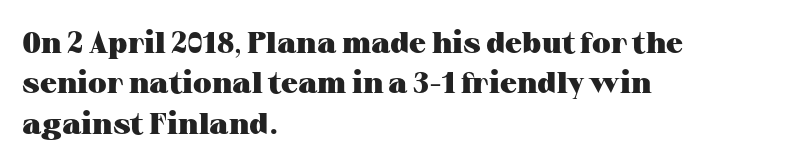
The letters advance in unequal steps, a hallmark of proportional type. The font's upright variant was chosen for this text. Beneath every word, the page is bare. Is the type bold? Yes — the strokes are clearly thick and heavy.
